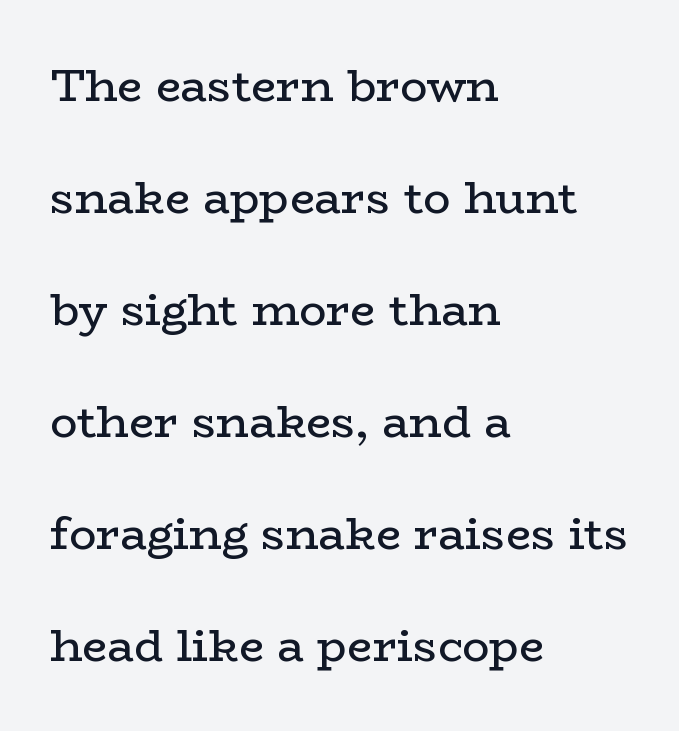
{"serif": "yes", "italic": "no", "bold": "no", "weight": "regular", "width": "wide", "stroke_contrast": "low", "x_height": "medium", "monospaced": "no", "underline": "no", "align": "left", "line_spacing": "loose", "line_spacing_ratio": 2.49, "letter_spacing": "normal", "letter_spacing_em": 0.0, "glyph_px": 45}
